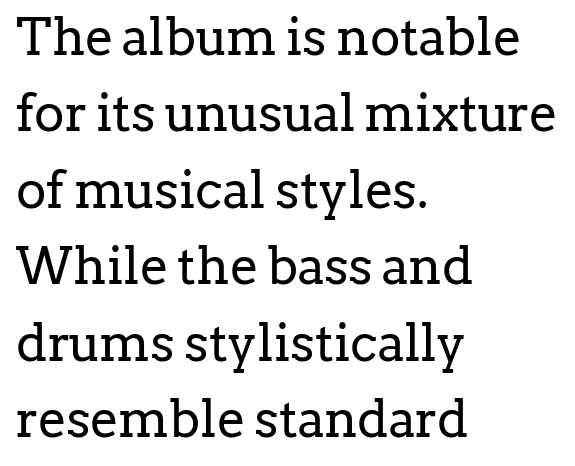
The image shows 51 px regular-weight serif type, upright; set left-aligned, normal line spacing (1.5x), normal letter spacing, not underlined; low stroke contrast and a medium x-height.
